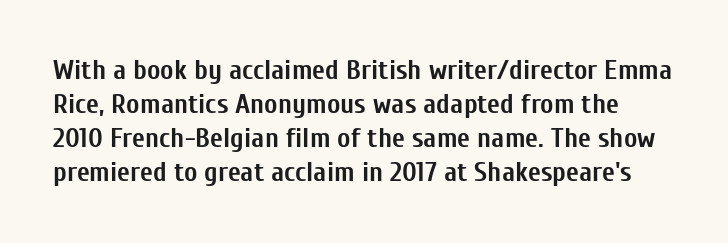
{"serif": "no", "italic": "no", "bold": "yes", "weight": "semibold", "width": "condensed", "stroke_contrast": "low", "x_height": "medium", "monospaced": "no", "underline": "no", "line_spacing_ratio": 1.22, "letter_spacing": "normal", "letter_spacing_em": 0.0, "glyph_px": 28}
